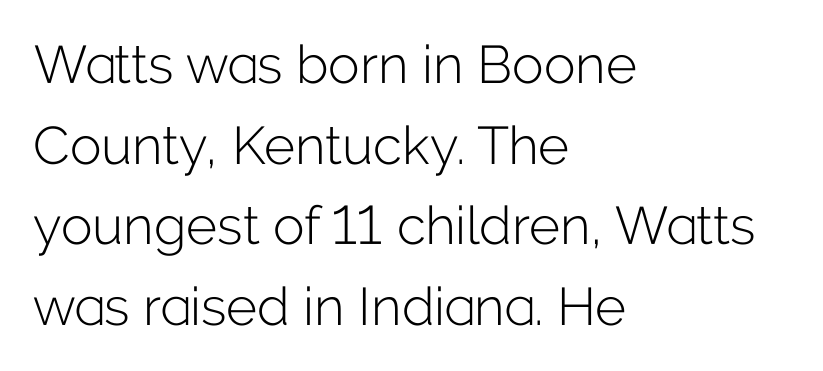
This is sans-serif lettering, the kind often seen on screens and signage. Each new line begins a customary step beneath the previous one. Is this a fixed-width face? No — the glyphs have proportional, varying widths. Each stroke keeps to a modest, everyday thickness or less. You can tell it's not italic because the verticals are truly vertical. Where is the straight margin? On the left.
